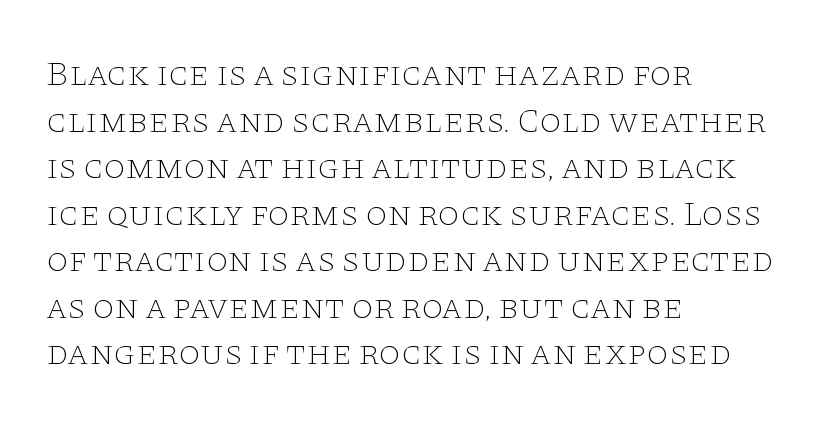
Q: Is the text bold? A: No.
Q: Is the text italic (slanted)? A: No, it is upright.
Q: Is the typeface a serif or a sans-serif typeface? A: Serif.
Q: Is the text underlined? A: No.
Q: How is the paragraph aligned? A: Left-aligned.
Q: Is the spacing between letters normal or unusually wide? A: Normal.
Q: Is the spacing between lines tight, normal or loose? A: Normal.
Q: Width (condensed, normal, or wide)? A: Wide.
Q: Stroke contrast? A: Low.
Q: x-height? A: Large.
Q: Monospaced? A: No.
